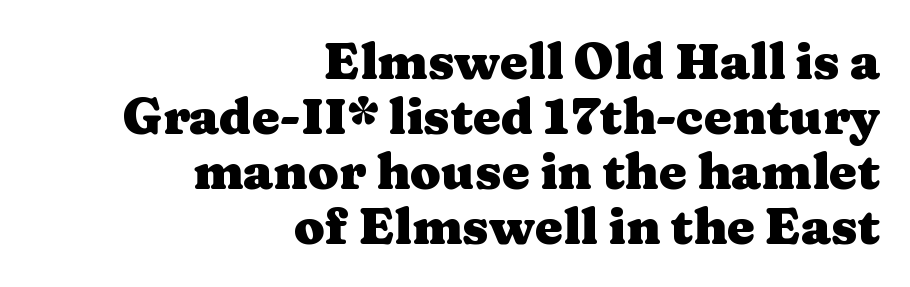
{"serif": "yes", "italic": "no", "bold": "yes", "weight": "heavy", "width": "wide", "stroke_contrast": "medium", "x_height": "medium", "monospaced": "no", "underline": "no", "align": "right", "line_spacing": "tight", "line_spacing_ratio": 1.1, "letter_spacing": "normal", "letter_spacing_em": 0.0, "glyph_px": 50}
